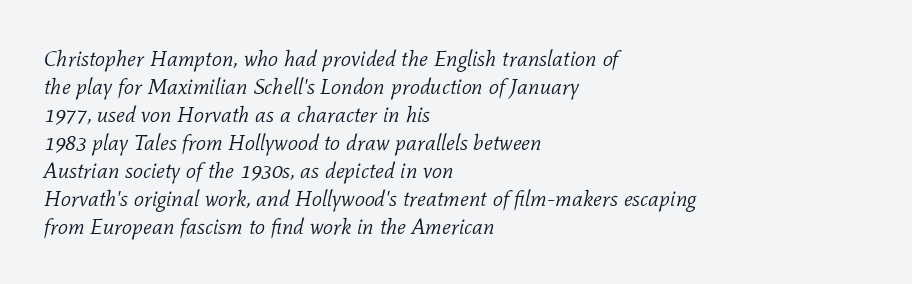
Just letters on the line, the space beneath them empty. The rag falls on the right side of this text block. Caption: standard tracking, unaltered. The passage shown leans; its letterforms are oblique.
